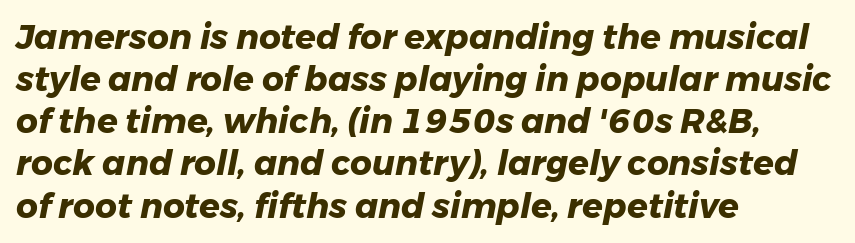
Look at the stroke-to-counter ratio: heavy, a bold. These lines keep a tight, regular rhythm from letter to letter. The foot of each line stays bare and open. Alignment: flush left. These lines were composed using italics. Character widths vary here, with narrow letters taking less room than wide ones.
